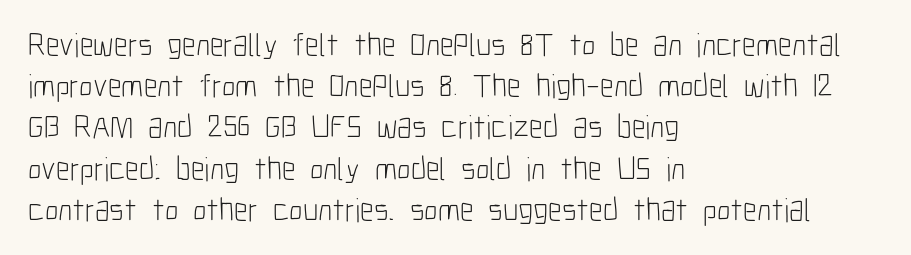
{"serif": "no", "italic": "no", "bold": "no", "weight": "light", "width": "condensed", "stroke_contrast": "low", "x_height": "medium", "monospaced": "no", "underline": "no", "align": "left", "line_spacing": "normal", "line_spacing_ratio": 1.25, "letter_spacing": "normal", "letter_spacing_em": 0.0, "glyph_px": 33}
